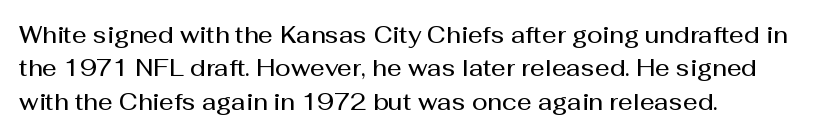
Q: Is the text bold? A: Semi-bold.
Q: Is the text italic (slanted)? A: No, it is upright.
Q: Is the text underlined? A: No.
Q: How is the paragraph aligned? A: Left-aligned.
Q: Is the spacing between letters normal or unusually wide? A: Normal.
Q: Is the spacing between lines tight, normal or loose? A: Normal.
